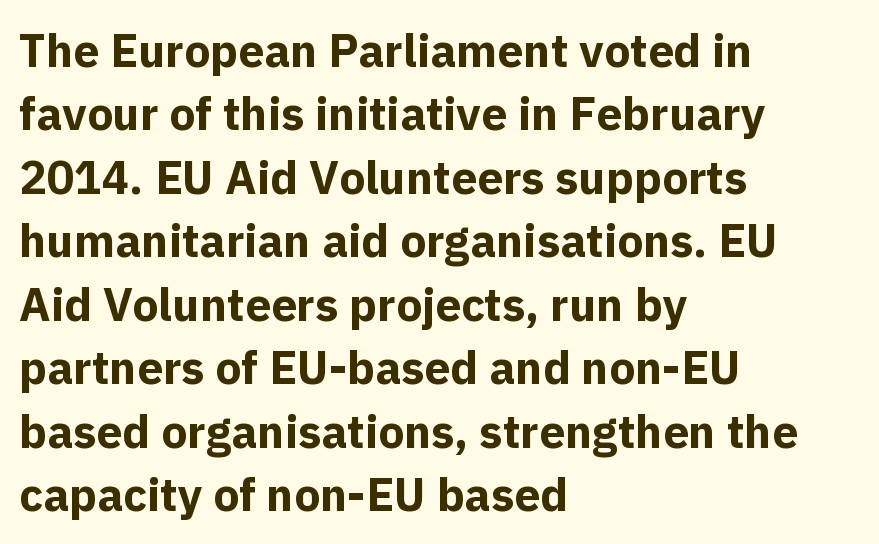
Q: Is the text bold? A: Yes.
Q: Is the text italic (slanted)? A: No, it is upright.
Q: Is the typeface a serif or a sans-serif typeface? A: Sans-serif.
Q: Is the text underlined? A: No.
Q: How is the paragraph aligned? A: Left-aligned.
Q: Is the spacing between letters normal or unusually wide? A: Normal.
Q: Is the spacing between lines tight, normal or loose? A: Normal.
Q: Width (condensed, normal, or wide)? A: Normal.
Q: x-height? A: Medium.
Q: Monospaced? A: No.
